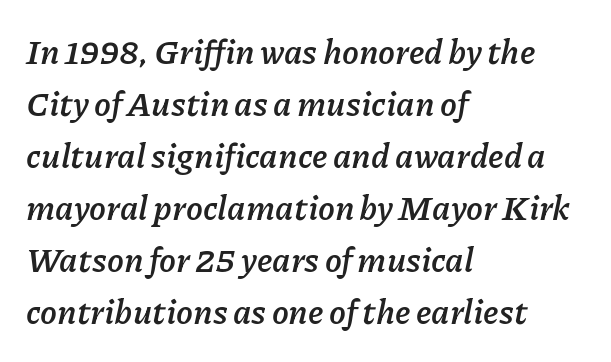
Q: Is the text bold? A: Yes.
Q: Is the text italic (slanted)? A: Yes, it leans right by about 11 degrees.
Q: Is the text underlined? A: No.
Q: How is the paragraph aligned? A: Left-aligned.
Q: Is the spacing between letters normal or unusually wide? A: Normal.
Q: Is the spacing between lines tight, normal or loose? A: Normal.
Q: Width (condensed, normal, or wide)? A: Normal.
Q: Stroke contrast? A: Low.
Q: x-height? A: Medium.
Q: Monospaced? A: No.
